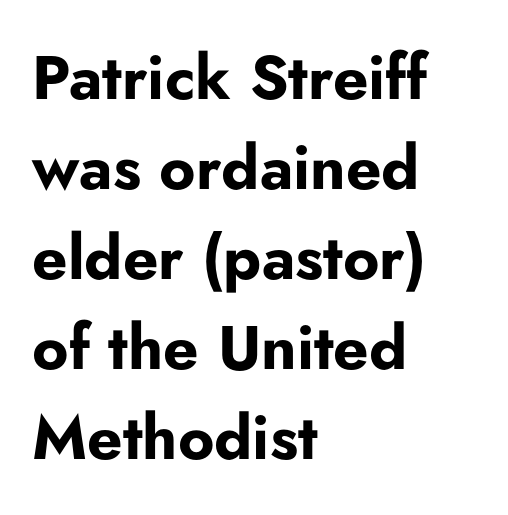
The image shows 62 px bold sans-serif type, upright; set left-aligned, normal line spacing (1.45x), normal letter spacing, not underlined; low stroke contrast and a small x-height.
